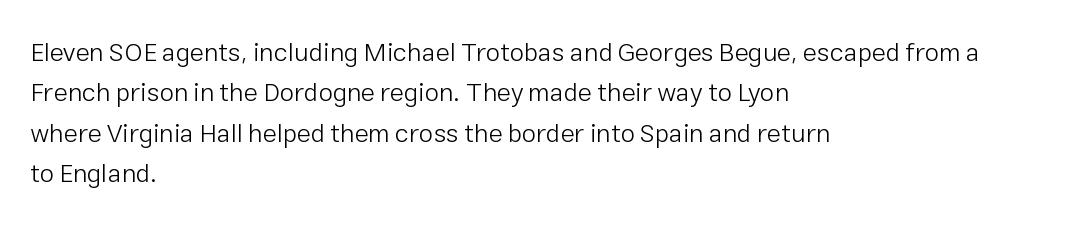
Q: Is the text bold? A: No.
Q: Is the text italic (slanted)? A: No, it is upright.
Q: Is the text underlined? A: No.
Q: How is the paragraph aligned? A: Left-aligned.
Q: Is the spacing between letters normal or unusually wide? A: Normal.
Q: Is the spacing between lines tight, normal or loose? A: Normal.
